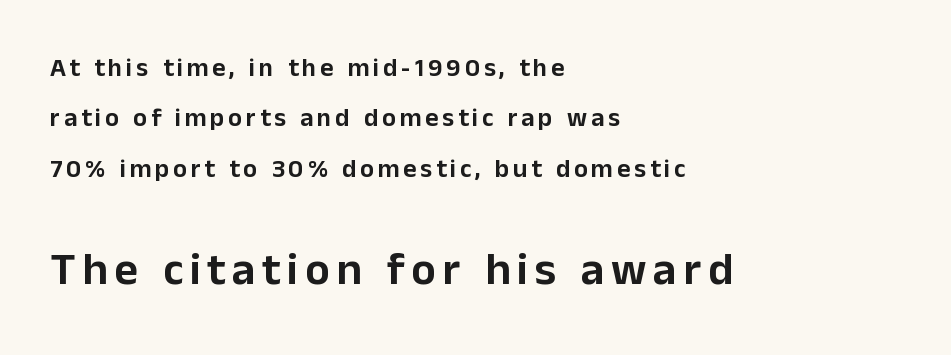
Q: Is the text italic (slanted)? A: No, it is upright.
Q: Is the typeface a serif or a sans-serif typeface? A: Sans-serif.
Q: Is the text underlined? A: No.
Q: How is the paragraph aligned? A: Left-aligned.
Q: Is the spacing between lines tight, normal or loose? A: Loose.
Q: Which block of text is set in a larger size, the first (top) or the second (bottom)? A: The second (bottom) one.
Q: Width (condensed, normal, or wide)? A: Normal.
Q: Stroke contrast? A: Low.
Q: x-height? A: Medium.
Q: Monospaced? A: No.
